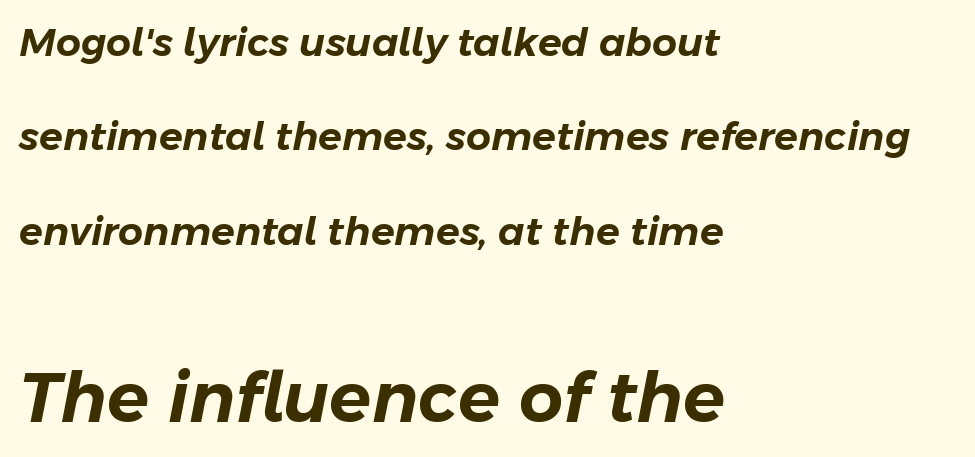
{"italic": "yes", "lean": "right", "slant_degrees": 11, "width": "normal", "stroke_contrast": "low", "x_height": "medium", "monospaced": "no", "underline": "no", "align": "left", "line_spacing": "loose", "line_spacing_ratio": 2.42, "letter_spacing": "normal", "letter_spacing_em": 0.0, "larger_block": "second", "size_ratio": 1.77, "glyph_px": 69}
